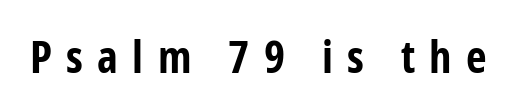
The letters carry no serifs — their stems end cleanly without finishing strokes. Proportional: the letters do not fall into vertical columns. Posture: vertical. The strip under each line holds only bare page.
